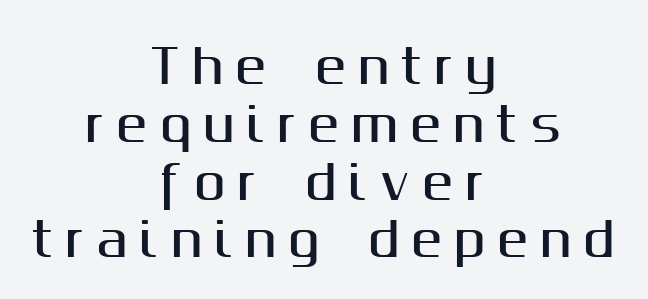
Descenders are the only things crossing below the line. Typographically, this falls in the sans-serif category. Caption: multi-line text, centered on the measure. Unlike italic type, these characters show no tilt at all.
